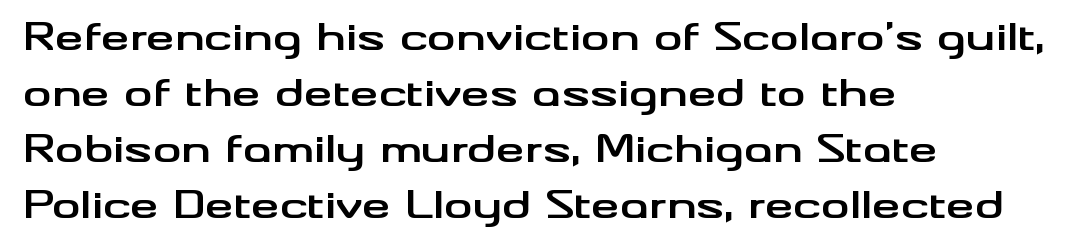
Is this a fixed-width face? No — the glyphs have proportional, varying widths. The designer left line spacing at the default. This sample is left-justified, so line endings fall wherever the words run out. As a designer I'd log this as weight 700, bold. The face used here is rendered with its standard letterfit.
